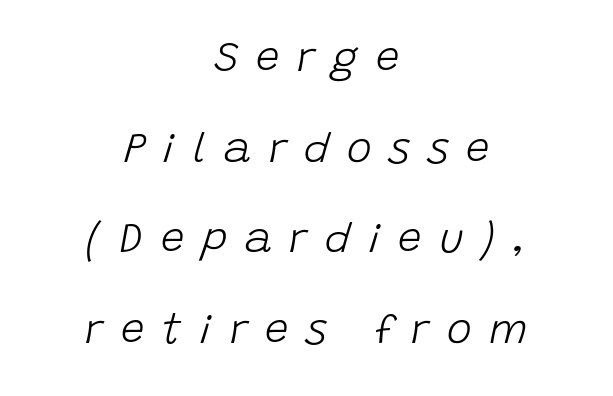
Does the leading feel generous? Absolutely, it's lavish. Unmarked baselines from the first word to the last. Observe the wide spacing: letters keep a clear distance from each other. A centered setting, common on invitations and titles, is used for this passage. Italic? Definitely — the glyphs are oblique.
